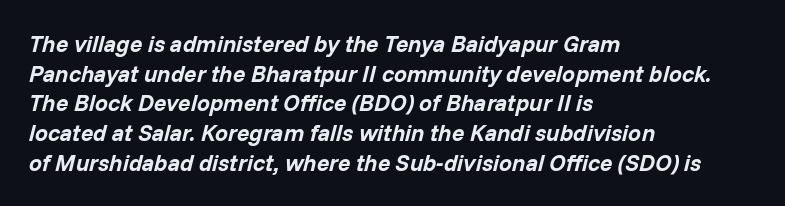
Normally led — the rows are evenly, conventionally spaced. Plenty of ink on the page — the face is bold. Is the letter spacing exaggerated? No — it looks like the ordinary default. Honestly, there is no underline to notice here at all. The passage is arranged the way most books set body copy — flush left.
